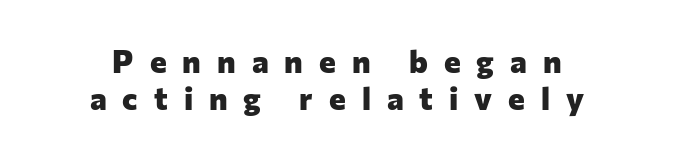
The image shows 32 px heavy sans-serif type, upright; set centered, line spacing 1.16x, unusually wide letter spacing (+0.5 em), not underlined; low stroke contrast and a medium x-height.
